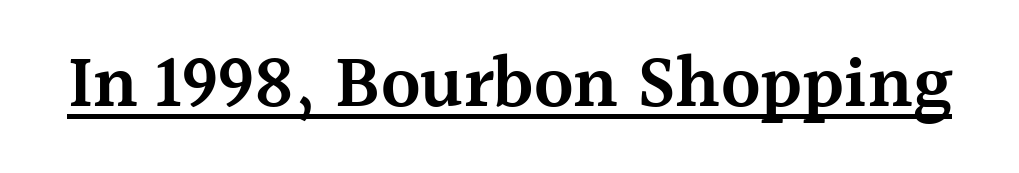
{"serif": "yes", "italic": "no", "bold": "semi", "weight": "semibold", "width": "normal", "x_height": "medium", "monospaced": "no", "underline": "yes", "letter_spacing": "normal", "letter_spacing_em": 0.0, "glyph_px": 74}
